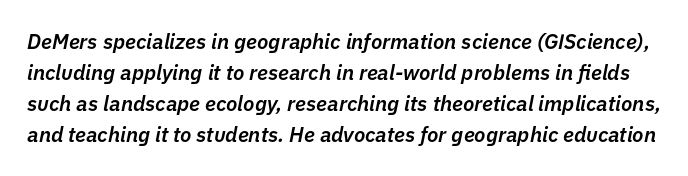
The image shows 21 px text type, italic (leaning right); set normal line spacing (1.48x), normal letter spacing, not underlined.
